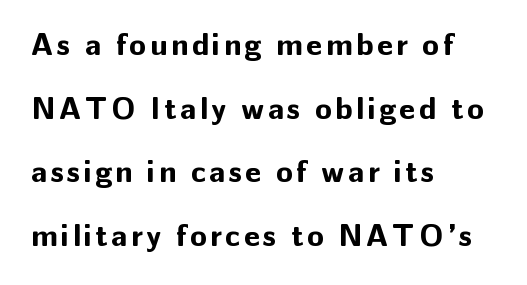
The setting favours the left margin, as ordinary paragraphs usually do. The lettering stays uniformly vertical, giving the passage a roman look. Bare-footed words on every line. Widely set lines give the paragraph a tall, airy silhouette. This sample has the flowing, uneven cadence of proportional lettering. Classification — sans serif.
